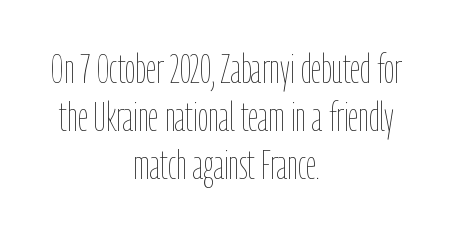
Q: Is the text bold? A: No.
Q: Is the text italic (slanted)? A: No, it is upright.
Q: Is the text underlined? A: No.
Q: How is the paragraph aligned? A: Centered.
Q: Is the spacing between letters normal or unusually wide? A: Normal.
Q: Width (condensed, normal, or wide)? A: Condensed.
Q: Stroke contrast? A: Low.
Q: x-height? A: Medium.
Q: Monospaced? A: No.
